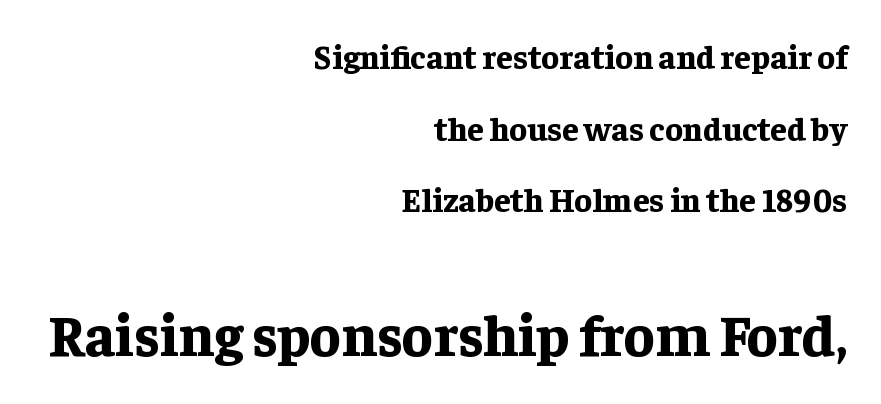
The image shows 58 px bold serif type, upright; set right-aligned, loose line spacing (2.17x), normal letter spacing, not underlined; the second (bottom) block is 1.76x larger; low stroke contrast and a medium x-height.
